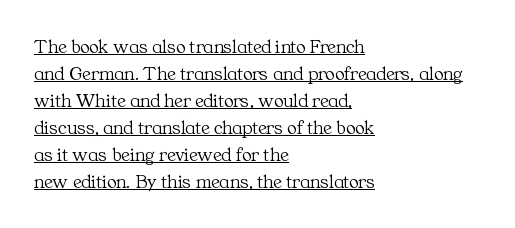
{"italic": "no", "bold": "no", "underline": "yes", "align": "left", "line_spacing": "normal", "line_spacing_ratio": 1.35, "letter_spacing": "normal", "letter_spacing_em": 0.0, "glyph_px": 20}
